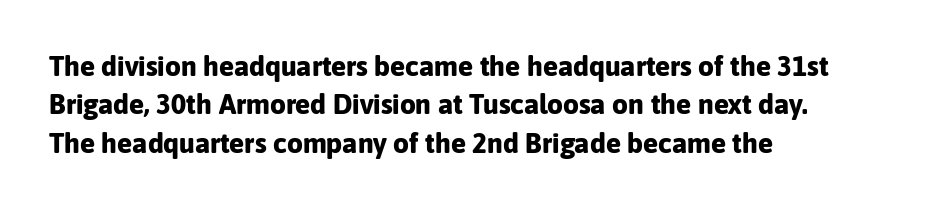
Q: Is the text bold? A: Yes.
Q: Is the text italic (slanted)? A: No, it is upright.
Q: Is the typeface a serif or a sans-serif typeface? A: Sans-serif.
Q: Is the text underlined? A: No.
Q: How is the paragraph aligned? A: Left-aligned.
Q: Is the spacing between letters normal or unusually wide? A: Normal.
Q: Is the spacing between lines tight, normal or loose? A: Normal.
Q: Width (condensed, normal, or wide)? A: Normal.
Q: Stroke contrast? A: Low.
Q: x-height? A: Medium.
Q: Monospaced? A: No.
